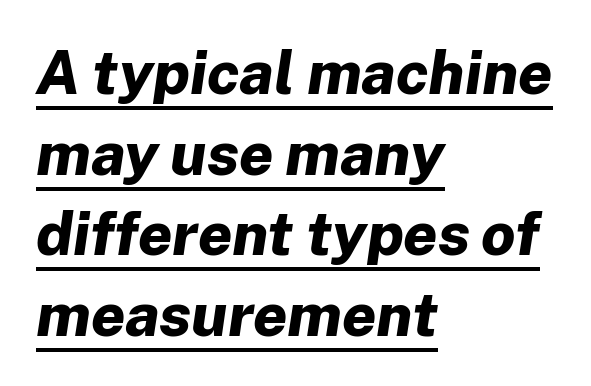
{"italic": "yes", "lean": "right", "slant_degrees": 8, "bold": "yes", "weight": "bold", "width": "normal", "stroke_contrast": "low", "x_height": "medium", "monospaced": "no", "underline": "yes", "align": "left", "line_spacing": "normal", "line_spacing_ratio": 1.32, "letter_spacing": "normal", "letter_spacing_em": 0.0, "glyph_px": 61}
